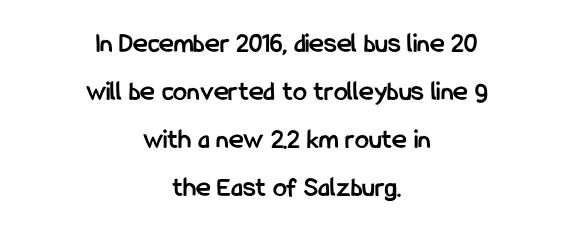
{"serif": "no", "italic": "no", "bold": "yes", "weight": "semibold", "width": "condensed", "stroke_contrast": "low", "x_height": "medium", "monospaced": "no", "underline": "no", "align": "center", "line_spacing_ratio": 1.71, "letter_spacing": "normal", "letter_spacing_em": 0.0, "glyph_px": 28}
